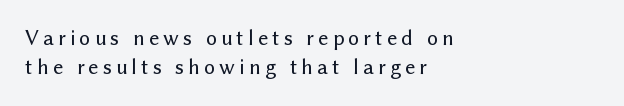
{"italic": "no", "underline": "no", "align": "left", "line_spacing": "normal", "line_spacing_ratio": 1.3, "glyph_px": 22}
